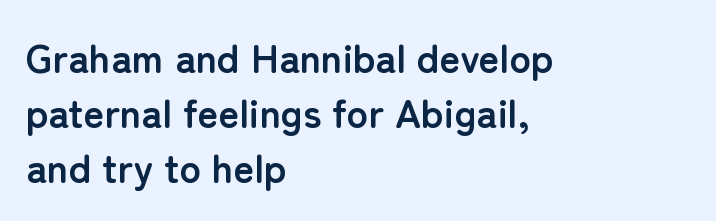
{"serif": "no", "italic": "no", "bold": "yes", "weight": "semibold", "width": "normal", "stroke_contrast": "low", "x_height": "medium", "monospaced": "no", "underline": "no", "align": "left", "line_spacing": "normal", "line_spacing_ratio": 1.37, "letter_spacing": "normal", "letter_spacing_em": 0.0, "glyph_px": 40}
